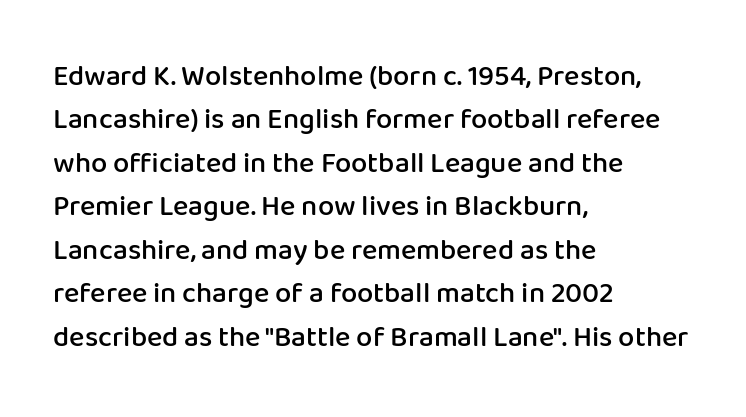
{"serif": "no", "italic": "no", "bold": "semi", "weight": "semibold", "width": "normal", "stroke_contrast": "low", "x_height": "medium", "monospaced": "no", "underline": "no", "align": "left", "line_spacing": "normal", "line_spacing_ratio": 1.5, "letter_spacing": "normal", "letter_spacing_em": 0.0, "glyph_px": 29}
